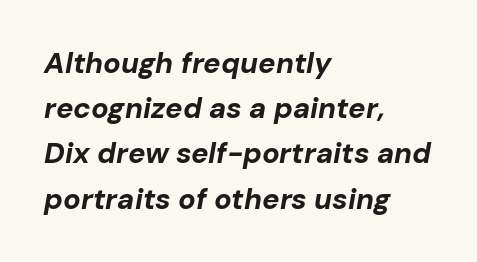
{"italic": "yes", "lean": "right", "slant_degrees": 10, "bold": "yes", "weight": "bold", "width": "normal", "stroke_contrast": "low", "x_height": "medium", "monospaced": "no", "underline": "no", "align": "left", "line_spacing": "normal", "line_spacing_ratio": 1.56, "letter_spacing": "normal", "letter_spacing_em": 0.0, "glyph_px": 29}
